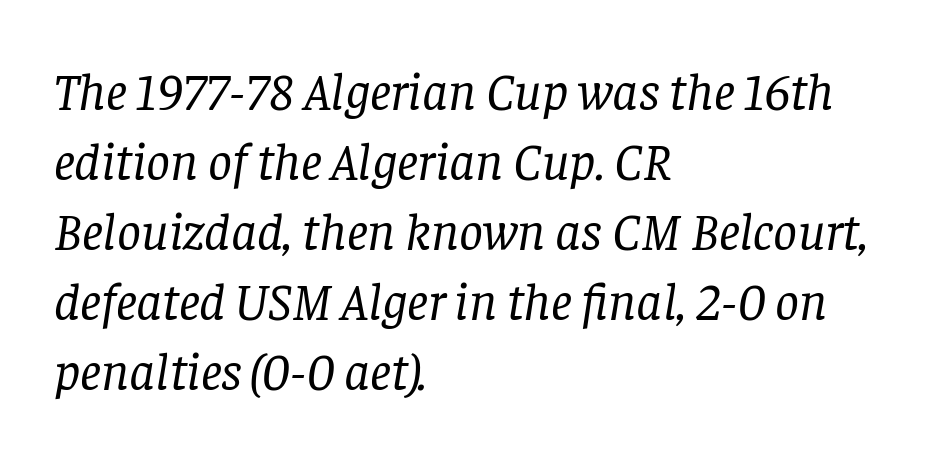
The image shows 53 px regular-weight serif type, italic (leaning right); set left-aligned, normal line spacing (1.32x), normal letter spacing, not underlined; low stroke contrast and a large x-height.
